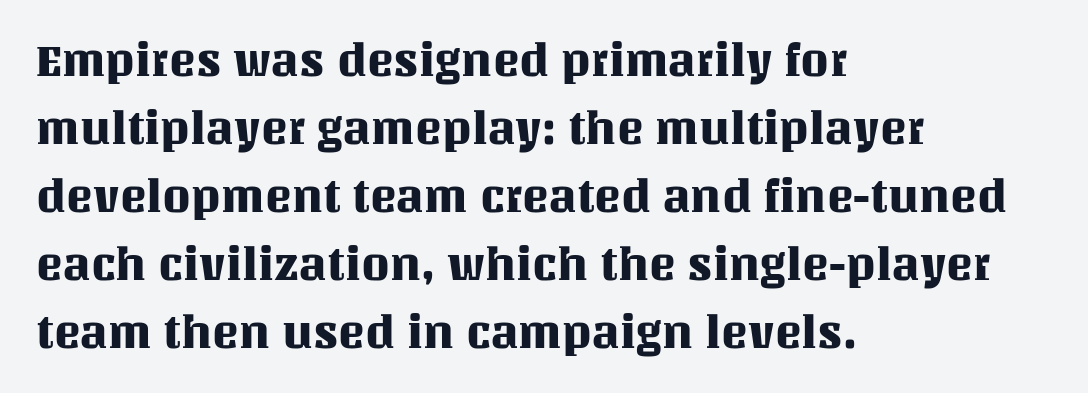
Q: Is the text italic (slanted)? A: No, it is upright.
Q: Is the text underlined? A: No.
Q: How is the paragraph aligned? A: Left-aligned.
Q: Is the spacing between letters normal or unusually wide? A: Normal.
Q: Is the spacing between lines tight, normal or loose? A: Normal.
Q: Width (condensed, normal, or wide)? A: Normal.
Q: Stroke contrast? A: Medium.
Q: x-height? A: Large.
Q: Monospaced? A: No.
